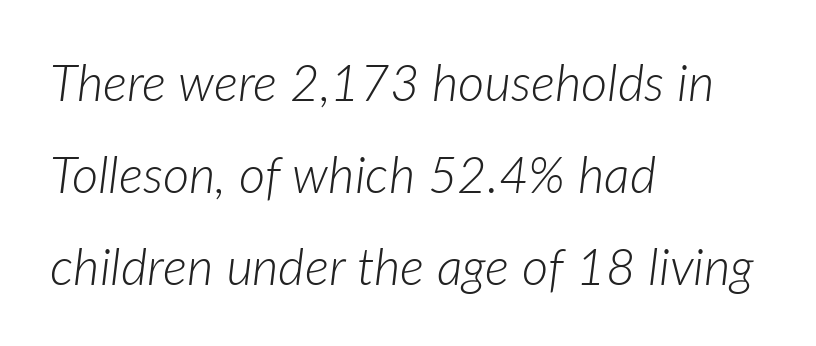
The image shows 51 px light type, italic (leaning right); set left-aligned, line spacing 1.8x, normal letter spacing, not underlined; low stroke contrast and a medium x-height.
